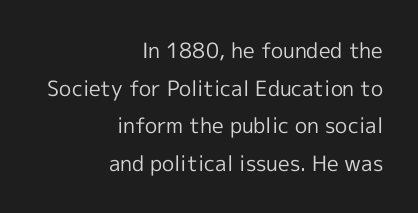
Nope, not italic — everything's standing straight. Where is the straight margin? On the right. The rendering keeps characters at their native spacing. Beneath every word, the page is bare. The typeface has the unassuming heft of standard copy or less.
